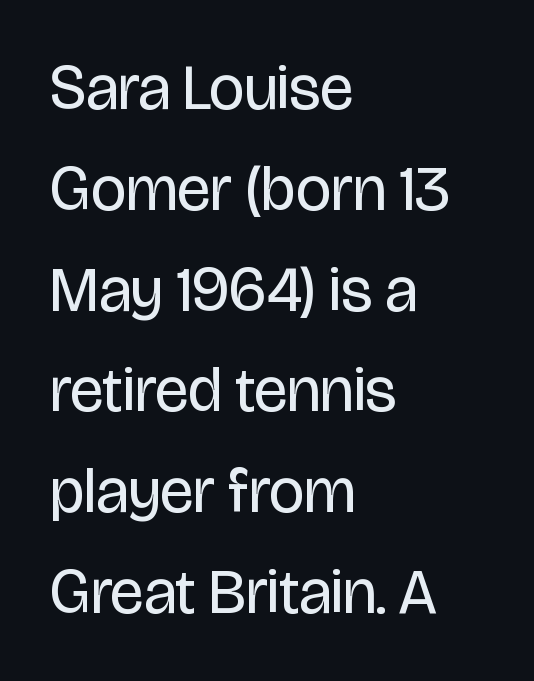
Q: Is the text bold? A: No.
Q: Is the text italic (slanted)? A: No, it is upright.
Q: Is the typeface a serif or a sans-serif typeface? A: Sans-serif.
Q: Is the text underlined? A: No.
Q: How is the paragraph aligned? A: Left-aligned.
Q: Is the spacing between letters normal or unusually wide? A: Normal.
Q: Is the spacing between lines tight, normal or loose? A: Normal.
Q: Width (condensed, normal, or wide)? A: Condensed.
Q: Stroke contrast? A: Low.
Q: x-height? A: Large.
Q: Monospaced? A: No.
